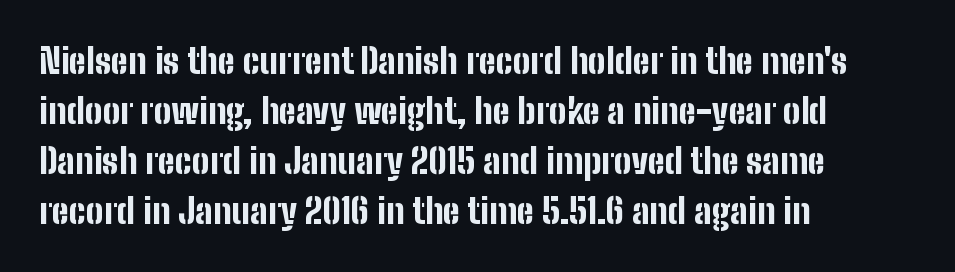
The image shows 35 px bold, condensed sans-serif type, upright; set left-aligned, normal line spacing (1.43x), normal letter spacing, not underlined; low stroke contrast and a medium x-height.
